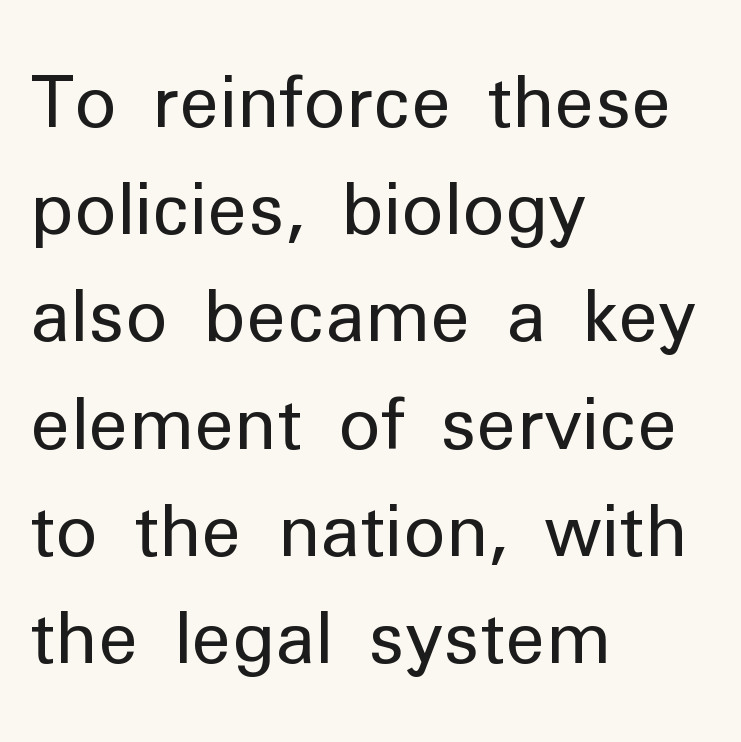
The image shows 71 px regular-weight sans-serif type, upright; set left-aligned, normal line spacing (1.51x), normal letter spacing, not underlined; low stroke contrast and a medium x-height.
